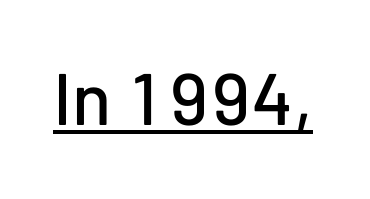
Q: Is the text italic (slanted)? A: No, it is upright.
Q: Is the typeface a serif or a sans-serif typeface? A: Sans-serif.
Q: Is the text underlined? A: Yes.
Q: Is the spacing between letters normal or unusually wide? A: Normal.
Q: Width (condensed, normal, or wide)? A: Normal.
Q: Stroke contrast? A: Low.
Q: x-height? A: Medium.
Q: Monospaced? A: No.
